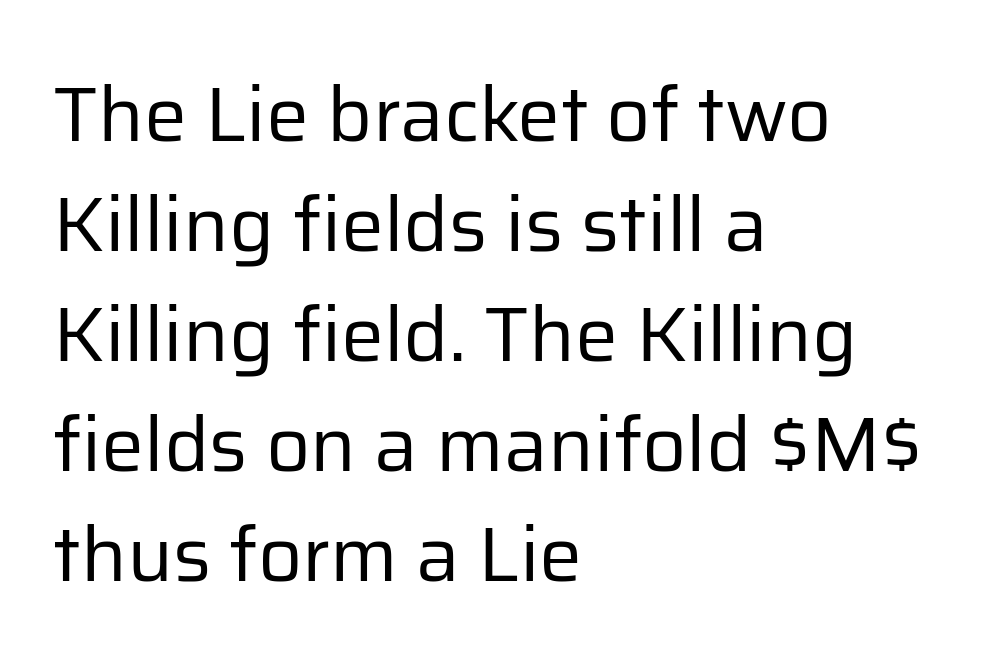
Q: Is the text bold? A: No.
Q: Is the text italic (slanted)? A: No, it is upright.
Q: Is the typeface a serif or a sans-serif typeface? A: Sans-serif.
Q: Is the text underlined? A: No.
Q: How is the paragraph aligned? A: Left-aligned.
Q: Is the spacing between letters normal or unusually wide? A: Normal.
Q: Is the spacing between lines tight, normal or loose? A: Normal.
Q: Width (condensed, normal, or wide)? A: Normal.
Q: Stroke contrast? A: Low.
Q: x-height? A: Medium.
Q: Monospaced? A: No.
